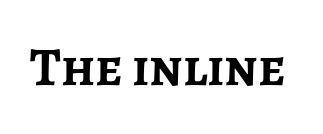
Varying glyph widths throughout — classic text-font behaviour. These lines are composed in type without serifs. The lettering holds an erect, upright posture throughout. Every letter is thick-stroked: bold, no question. Is the letter spacing exaggerated? No — it looks like the ordinary default.
